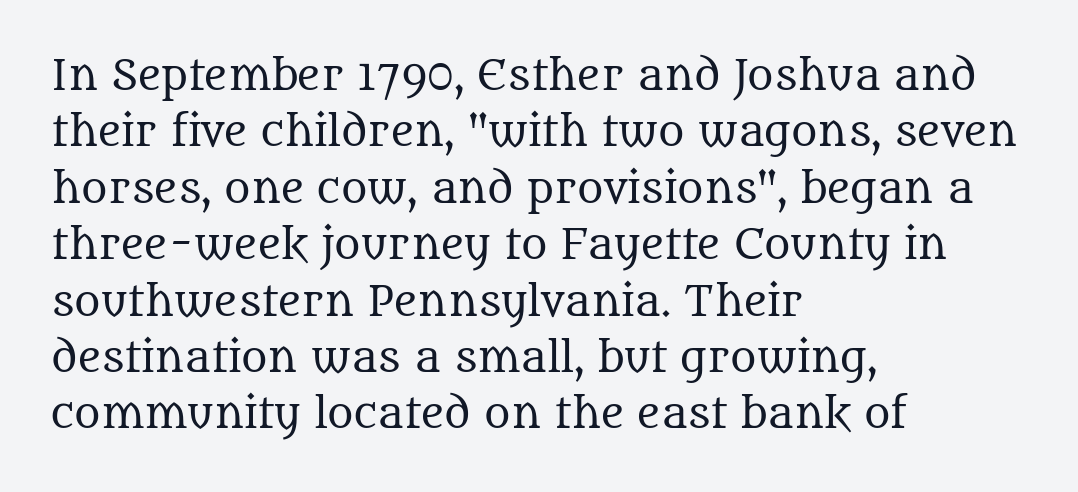
Q: Is the text bold? A: No.
Q: Is the text italic (slanted)? A: No, it is upright.
Q: Is the typeface a serif or a sans-serif typeface? A: Serif.
Q: Is the text underlined? A: No.
Q: How is the paragraph aligned? A: Left-aligned.
Q: Is the spacing between letters normal or unusually wide? A: Normal.
Q: Is the spacing between lines tight, normal or loose? A: Normal.
Q: Width (condensed, normal, or wide)? A: Normal.
Q: Stroke contrast? A: Medium.
Q: x-height? A: Large.
Q: Monospaced? A: No.
